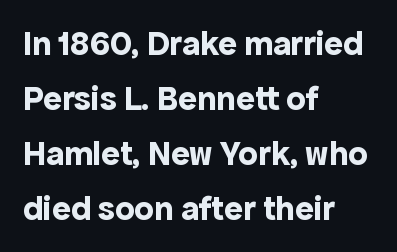
The image shows 35 px bold sans-serif type, upright; set left-aligned, normal line spacing (1.57x), normal letter spacing, not underlined; a medium x-height.
